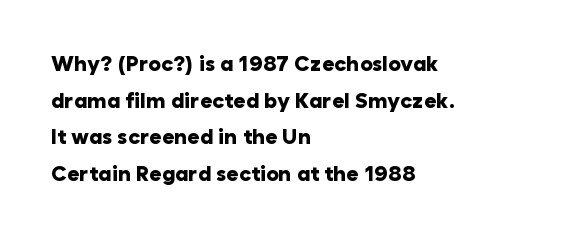
{"italic": "no", "bold": "yes", "underline": "no", "align": "left", "line_spacing_ratio": 1.75, "letter_spacing": "normal", "letter_spacing_em": 0.0, "glyph_px": 21}
